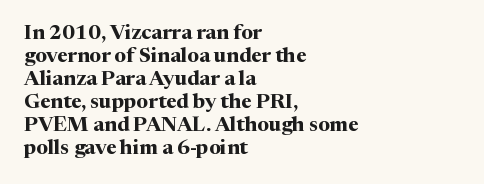
The image shows 20 px bold type, upright; set left-aligned, tight line spacing (1.15x), normal letter spacing, not underlined.
